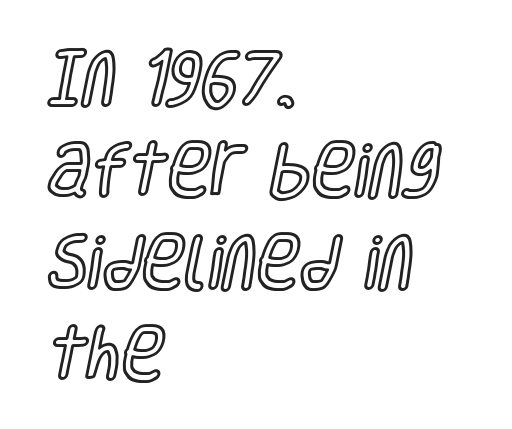
Q: Is the text italic (slanted)? A: Yes.
Q: Is the text underlined? A: No.
Q: How is the paragraph aligned? A: Left-aligned.
Q: Is the spacing between letters normal or unusually wide? A: Normal.
Q: Is the spacing between lines tight, normal or loose? A: Normal.
Q: Width (condensed, normal, or wide)? A: Condensed.
Q: x-height? A: Large.
Q: Monospaced? A: No.
